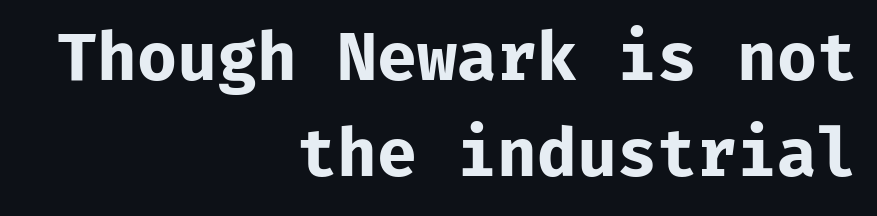
Q: Is the text bold? A: Yes.
Q: Is the text italic (slanted)? A: No, it is upright.
Q: Is the typeface a serif or a sans-serif typeface? A: Sans-serif.
Q: Is the text underlined? A: No.
Q: How is the paragraph aligned? A: Right-aligned.
Q: Is the spacing between letters normal or unusually wide? A: Normal.
Q: Is the spacing between lines tight, normal or loose? A: Normal.
Q: Width (condensed, normal, or wide)? A: Normal.
Q: Stroke contrast? A: Low.
Q: x-height? A: Medium.
Q: Monospaced? A: Yes.
